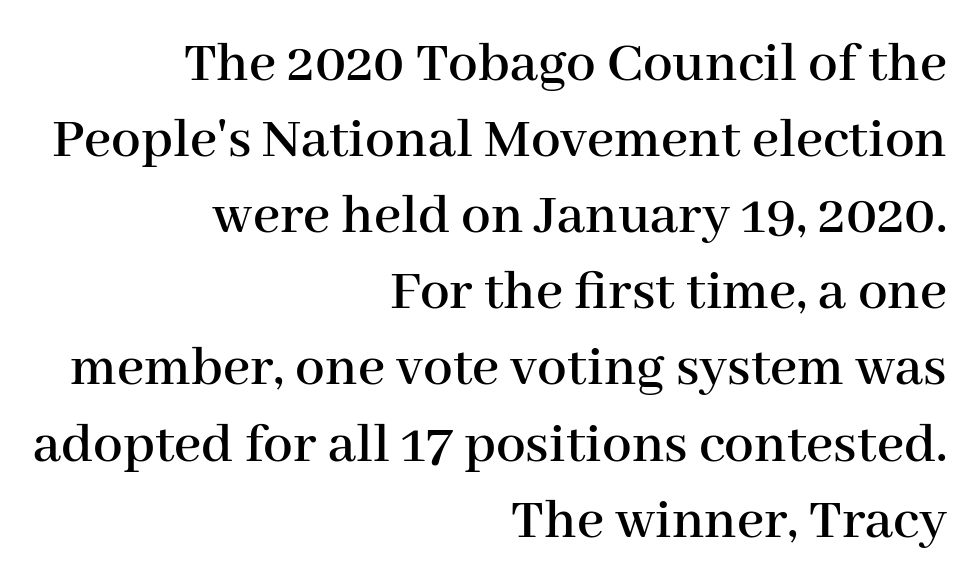
The gaps between neighbouring characters are ordinary and unremarkable. Check the space under the baseline: it is left empty. Horizontally, the lines are justified to the trailing edge only. Proportional: the letters do not fall into vertical columns. No italicization has been applied; the sample stays upright.
